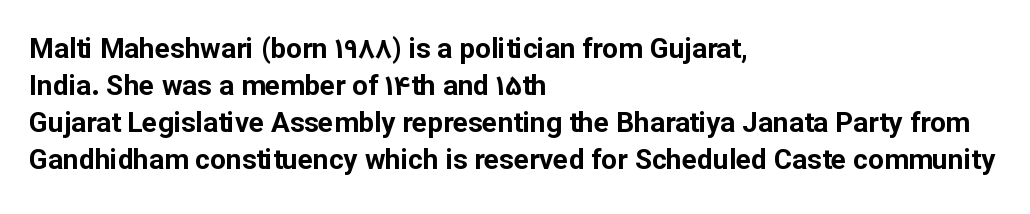
The face used here is rendered with its standard letterfit. The passage shown is typeset with a sans-serif family. Notice how descenders clear the ascenders below comfortably — that's standard leading. Note the varied advance widths — an 'i' is clearly narrower than an 'm'. The ragged edge is on the right, which tells us the setting is flush left. The string is rendered with underlining switched off.
